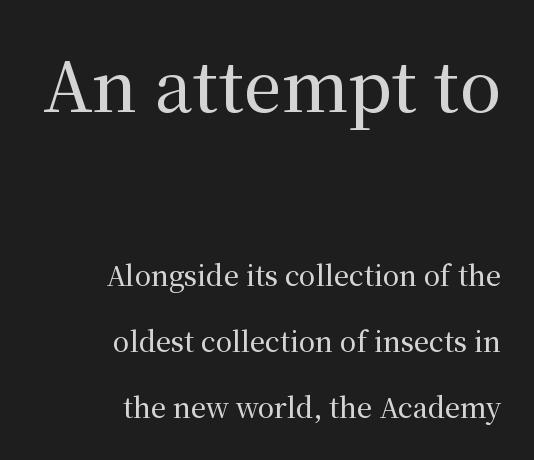
The image shows 68 px serif type, upright; set right-aligned, loose line spacing (2.45x), normal letter spacing, not underlined; the first (top) block is 2.52x larger; medium stroke contrast and a medium x-height.
